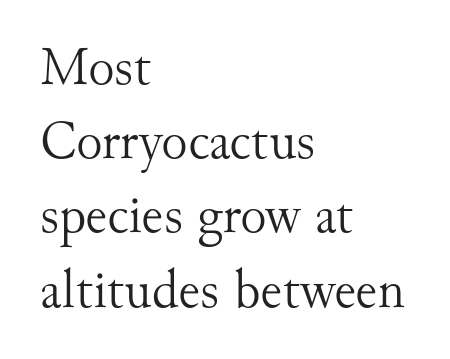
{"serif": "yes", "italic": "no", "bold": "no", "weight": "light", "width": "normal", "stroke_contrast": "medium", "x_height": "small", "monospaced": "no", "underline": "no", "align": "left", "line_spacing": "normal", "line_spacing_ratio": 1.35, "letter_spacing": "normal", "letter_spacing_em": 0.0, "glyph_px": 55}
